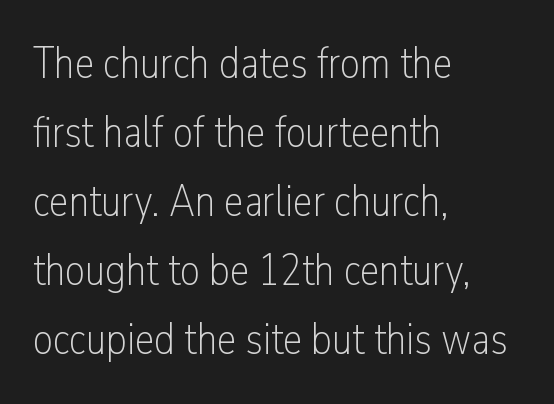
Q: Is the text bold? A: No.
Q: Is the text italic (slanted)? A: No, it is upright.
Q: Is the typeface a serif or a sans-serif typeface? A: Sans-serif.
Q: Is the text underlined? A: No.
Q: How is the paragraph aligned? A: Left-aligned.
Q: Is the spacing between letters normal or unusually wide? A: Normal.
Q: Is the spacing between lines tight, normal or loose? A: Normal.
Q: Width (condensed, normal, or wide)? A: Condensed.
Q: Stroke contrast? A: Low.
Q: x-height? A: Medium.
Q: Monospaced? A: No.
